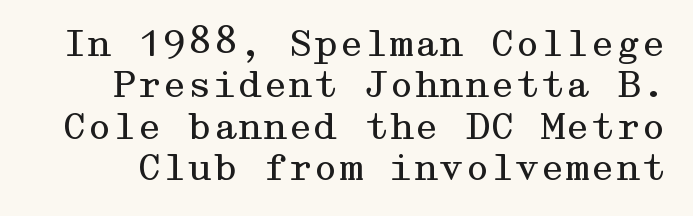
The image shows 36 px regular-weight, wide serif type, upright; set tight line spacing (1.15x), normal letter spacing, not underlined; medium stroke contrast and a medium x-height.
